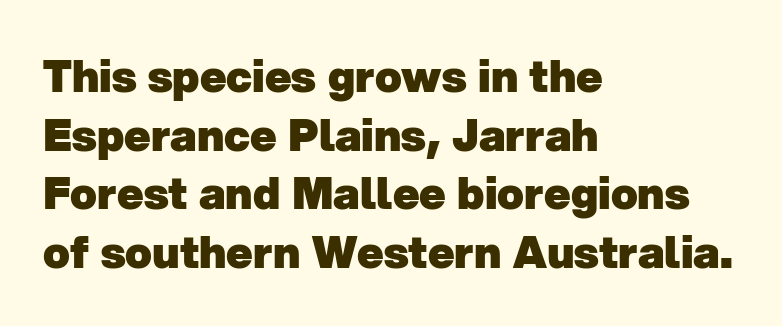
The image shows 44 px heavy sans-serif type; set left-aligned, normal line spacing (1.33x), normal letter spacing, not underlined; low stroke contrast and a medium x-height.
